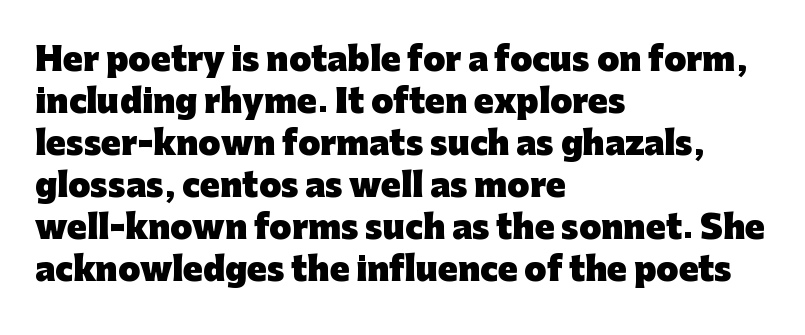
Q: Is the text bold? A: Yes.
Q: Is the text italic (slanted)? A: No, it is upright.
Q: Is the typeface a serif or a sans-serif typeface? A: Sans-serif.
Q: Is the text underlined? A: No.
Q: How is the paragraph aligned? A: Left-aligned.
Q: Is the spacing between letters normal or unusually wide? A: Normal.
Q: Is the spacing between lines tight, normal or loose? A: Normal.
Q: Width (condensed, normal, or wide)? A: Normal.
Q: Stroke contrast? A: Low.
Q: x-height? A: Medium.
Q: Monospaced? A: No.
